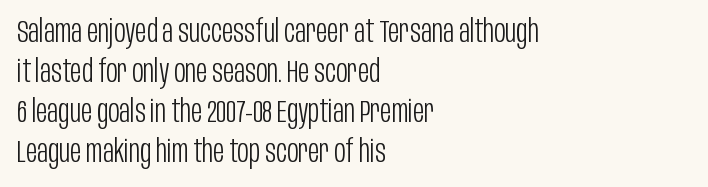
Q: Is the text bold? A: No.
Q: Is the text italic (slanted)? A: No, it is upright.
Q: Is the typeface a serif or a sans-serif typeface? A: Sans-serif.
Q: Is the text underlined? A: No.
Q: How is the paragraph aligned? A: Left-aligned.
Q: Is the spacing between letters normal or unusually wide? A: Normal.
Q: Is the spacing between lines tight, normal or loose? A: Normal.
Q: Width (condensed, normal, or wide)? A: Condensed.
Q: Stroke contrast? A: Low.
Q: x-height? A: Large.
Q: Monospaced? A: No.
